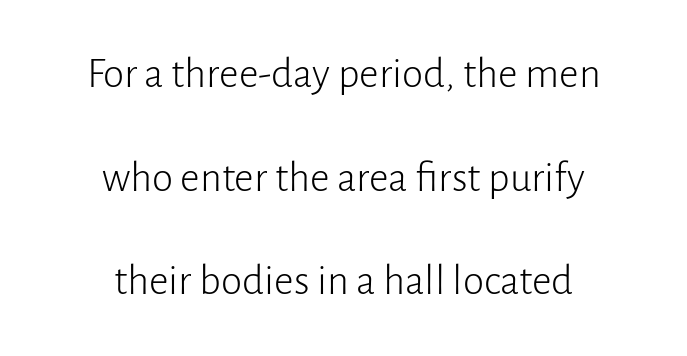
Each row of text sits above clean, open space. The block of text is sparse from top to bottom, with ample space between rows. Note the varied advance widths — an 'i' is clearly narrower than an 'm'. On a weight scale, this lands at 450 or below. The typesetter chose a symmetrical, centered arrangement here.
